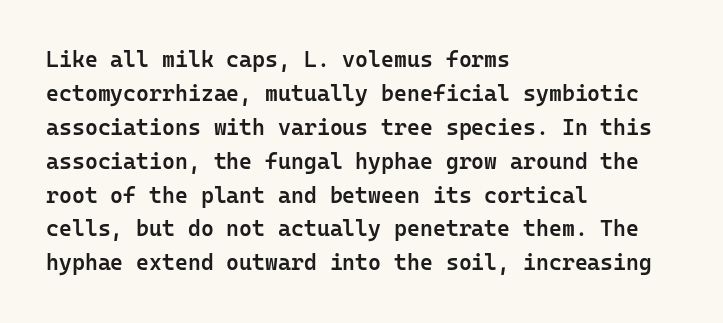
Q: Is the text bold? A: Semi-bold.
Q: Is the text italic (slanted)? A: No, it is upright.
Q: Is the text underlined? A: No.
Q: How is the paragraph aligned? A: Left-aligned.
Q: Is the spacing between letters normal or unusually wide? A: Normal.
Q: Is the spacing between lines tight, normal or loose? A: Normal.
